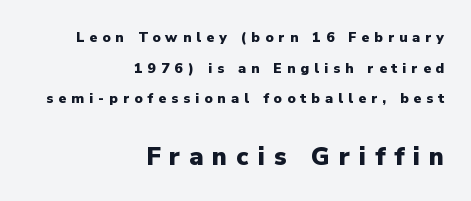
The image shows 25 px bold type, upright; set right-aligned, loose line spacing (2.19x), unusually wide letter spacing (+0.36 em), not underlined; the second (bottom) block is 1.79x larger.
